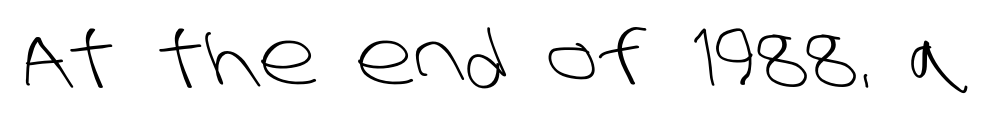
Q: Is the text bold? A: No.
Q: Is the typeface a serif or a sans-serif typeface? A: Sans-serif.
Q: Is the text underlined? A: No.
Q: Is the spacing between letters normal or unusually wide? A: Normal.
Q: Width (condensed, normal, or wide)? A: Normal.
Q: Stroke contrast? A: Low.
Q: x-height? A: Large.
Q: Monospaced? A: No.
